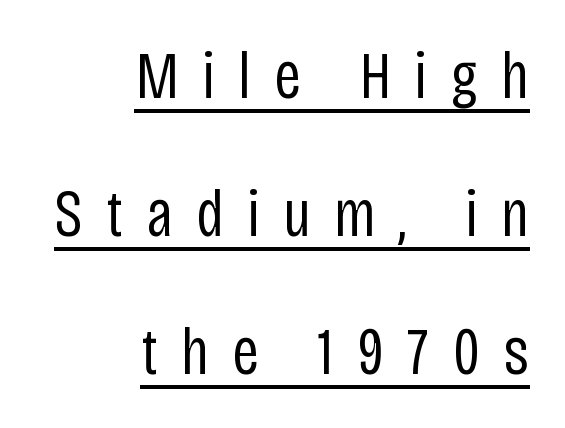
Q: Is the text bold? A: No.
Q: Is the text italic (slanted)? A: No, it is upright.
Q: Is the typeface a serif or a sans-serif typeface? A: Sans-serif.
Q: Is the text underlined? A: Yes.
Q: How is the paragraph aligned? A: Right-aligned.
Q: Is the spacing between letters normal or unusually wide? A: Unusually wide.
Q: Is the spacing between lines tight, normal or loose? A: Loose.
Q: Width (condensed, normal, or wide)? A: Condensed.
Q: Stroke contrast? A: Low.
Q: x-height? A: Large.
Q: Monospaced? A: No.
